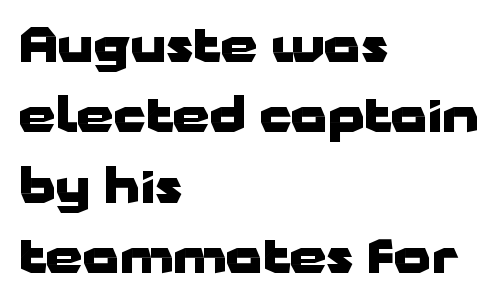
The image shows 47 px heavy, wide sans-serif type, upright; set left-aligned, normal line spacing (1.5x), normal letter spacing, not underlined; low stroke contrast and a medium x-height.
